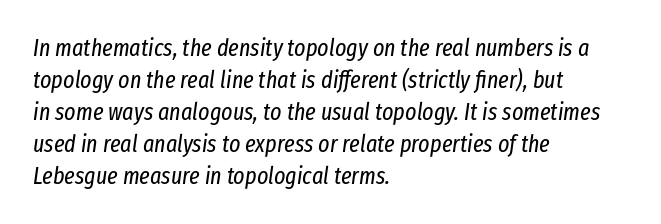
{"italic": "yes", "lean": "right", "slant_degrees": 8, "bold": "no", "underline": "no", "align": "left", "line_spacing": "normal", "line_spacing_ratio": 1.33, "letter_spacing": "normal", "letter_spacing_em": 0.0, "glyph_px": 24}
